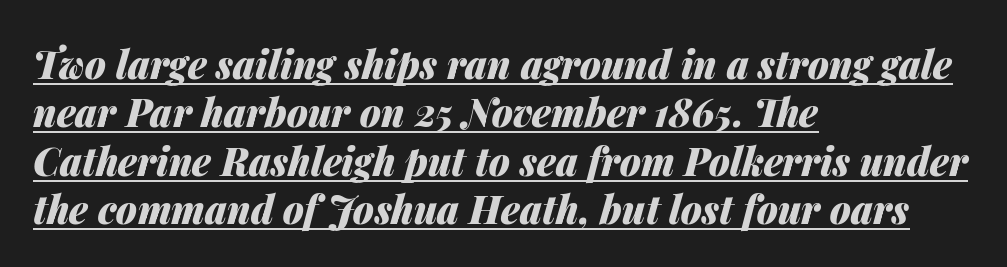
{"italic": "yes", "lean": "right", "slant_degrees": 14, "bold": "yes", "weight": "heavy", "width": "normal", "stroke_contrast": "medium", "x_height": "medium", "monospaced": "no", "underline": "yes", "align": "left", "line_spacing": "normal", "line_spacing_ratio": 1.27, "letter_spacing": "normal", "letter_spacing_em": 0.0, "glyph_px": 38}
